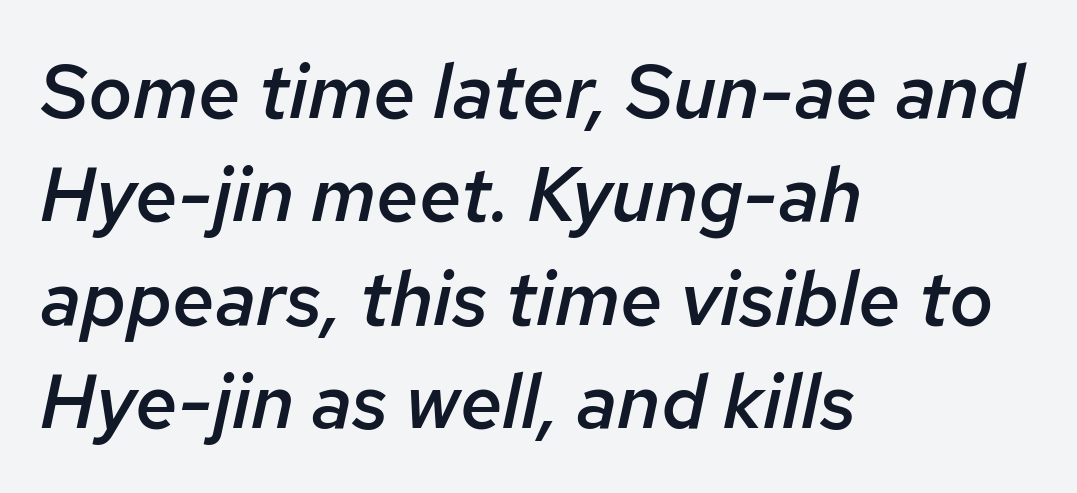
{"italic": "yes", "lean": "right", "slant_degrees": 12, "bold": "semi", "weight": "semibold", "width": "normal", "stroke_contrast": "low", "x_height": "medium", "monospaced": "no", "underline": "no", "align": "left", "line_spacing": "normal", "line_spacing_ratio": 1.36, "letter_spacing": "normal", "letter_spacing_em": 0.0, "glyph_px": 76}
